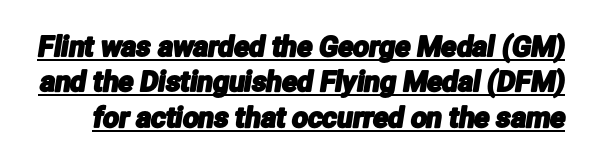
Q: Is the typeface a serif or a sans-serif typeface? A: Sans-serif.
Q: Is the text underlined? A: Yes.
Q: Is the spacing between letters normal or unusually wide? A: Normal.
Q: Is the spacing between lines tight, normal or loose? A: Normal.
Q: Width (condensed, normal, or wide)? A: Condensed.
Q: Stroke contrast? A: Low.
Q: x-height? A: Medium.
Q: Monospaced? A: No.
